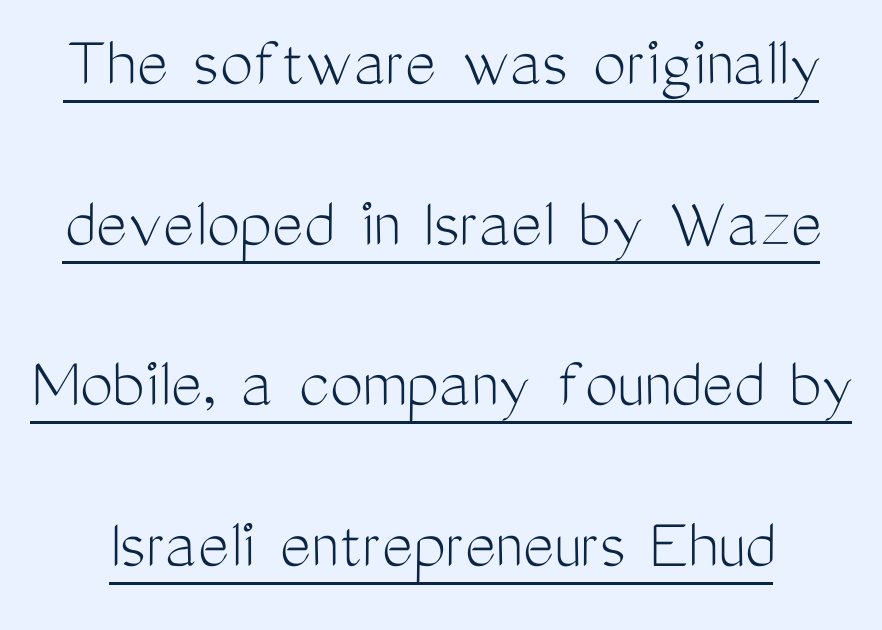
The image shows 74 px light, condensed sans-serif type, upright; set loose line spacing (2.17x), normal letter spacing, underlined; medium stroke contrast and a medium x-height.
